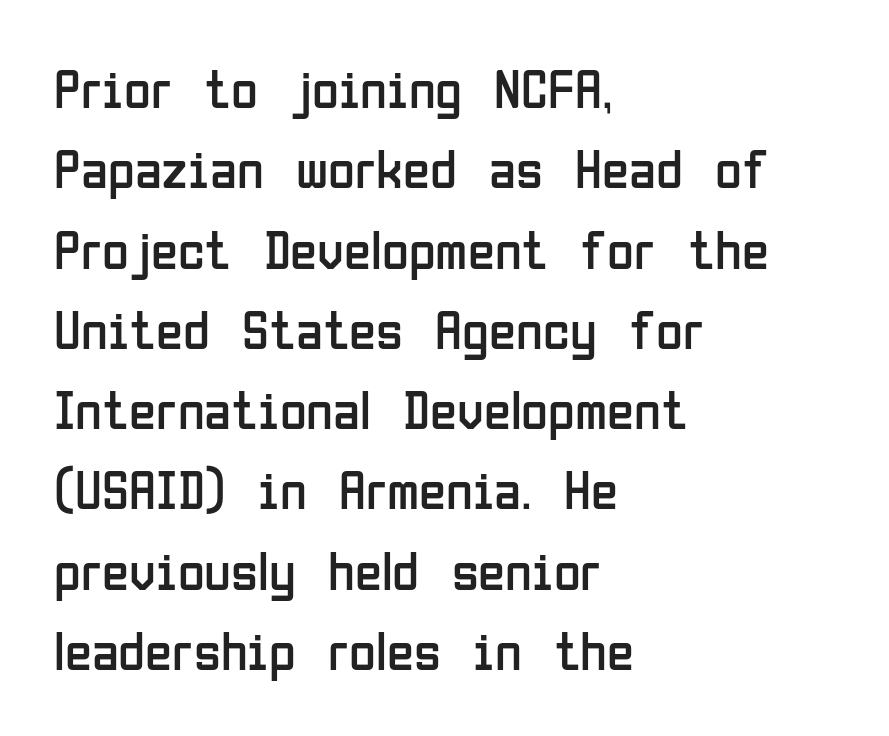
Q: Is the text bold? A: No.
Q: Is the text italic (slanted)? A: No, it is upright.
Q: Is the typeface a serif or a sans-serif typeface? A: Sans-serif.
Q: Is the text underlined? A: No.
Q: How is the paragraph aligned? A: Left-aligned.
Q: Is the spacing between letters normal or unusually wide? A: Normal.
Q: Is the spacing between lines tight, normal or loose? A: Normal.
Q: Width (condensed, normal, or wide)? A: Condensed.
Q: Stroke contrast? A: Low.
Q: x-height? A: Medium.
Q: Monospaced? A: No.
